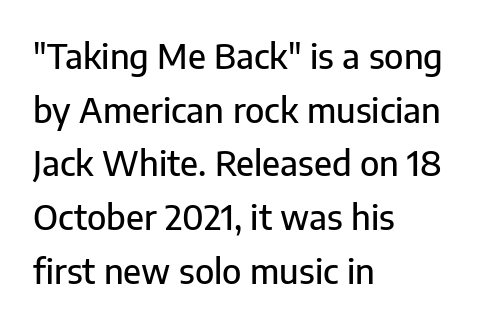
Looks like regular typesetting: each glyph gets only the width it needs. It's the straight-up-and-down kind of type. The passage shown has conventional tracking throughout. The space between consecutive lines is moderate.
